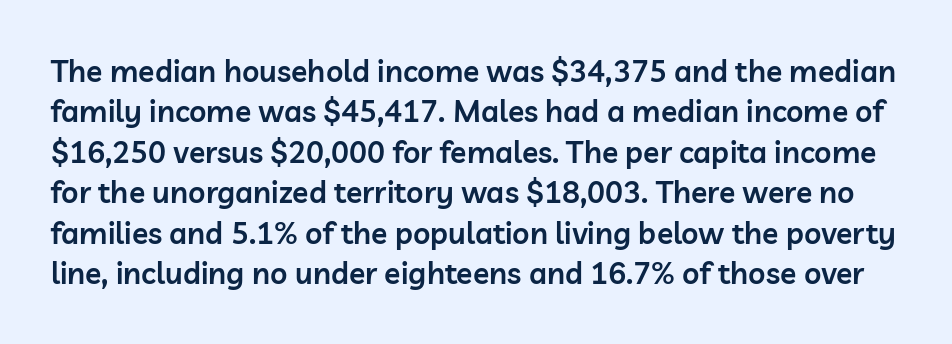
The image shows 30 px semibold sans-serif type, upright; set normal line spacing (1.35x), normal letter spacing, not underlined; low stroke contrast and a medium x-height.
